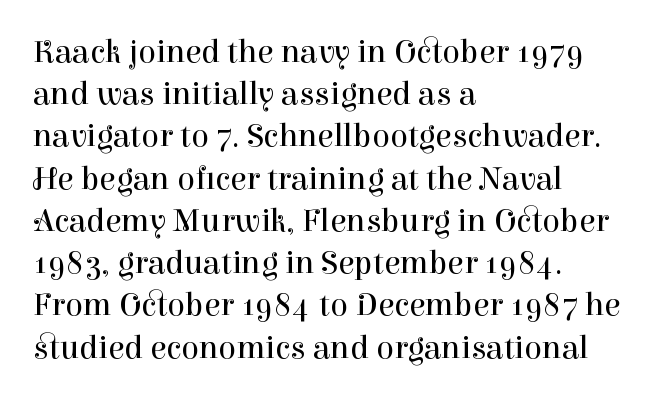
{"serif": "yes", "italic": "no", "bold": "no", "weight": "regular", "width": "normal", "stroke_contrast": "high", "x_height": "medium", "monospaced": "no", "underline": "no", "align": "left", "line_spacing": "normal", "line_spacing_ratio": 1.28, "letter_spacing": "normal", "letter_spacing_em": 0.0, "glyph_px": 33}
